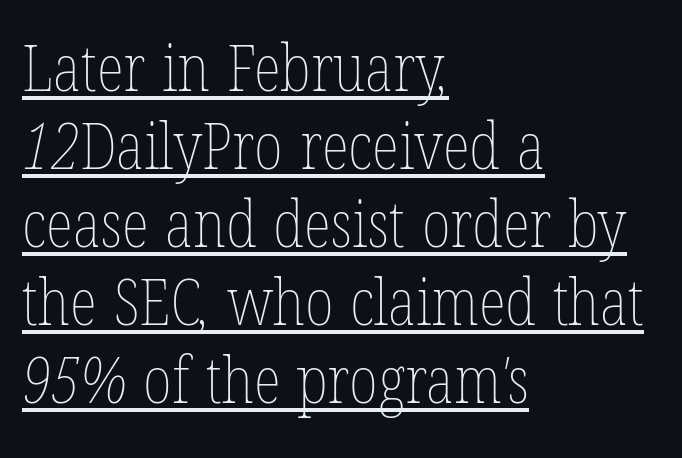
The image shows 64 px thin, condensed type; set left-aligned, line spacing 1.22x, normal letter spacing, underlined; low stroke contrast and a medium x-height.
